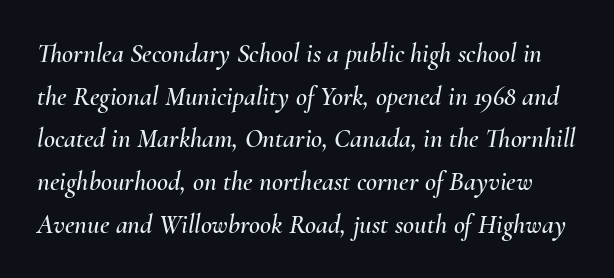
Q: Is the text italic (slanted)? A: Yes, it leans right by about 10 degrees.
Q: Is the text underlined? A: No.
Q: Is the spacing between letters normal or unusually wide? A: Normal.
Q: Is the spacing between lines tight, normal or loose? A: Normal.
